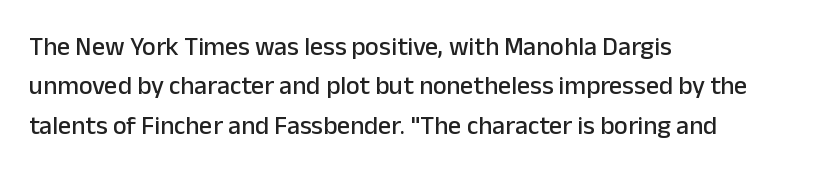
This rendering features lettering with no underline. Every row of glyphs begins at an identical x-position on the left. The leading is moderate, giving the passage an even texture. When letters stand straight like this, we call the style roman or upright.
